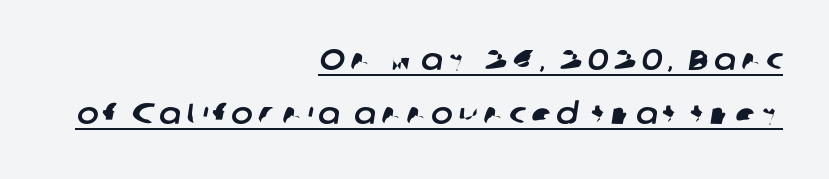
Compared with a flush-left layout, this one pins lines to the opposite, right side. Descenders here cross a horizontal rule under the line. Stroke terminals: plain, sans-serif. Proportional: the letters do not fall into vertical columns.
